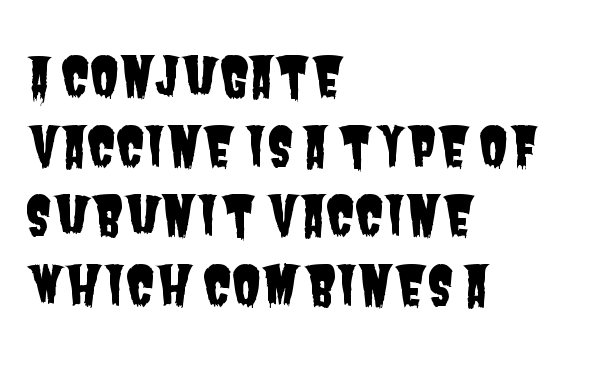
Is this a fixed-width face? No — the glyphs have proportional, varying widths. Beneath every word, the page is bare. In CSS terms this would be text-align: left. These lines keep a tight, regular rhythm from letter to letter. Type style note: lacks serifs. A typesetter would call this leading conventional body-copy spacing.
